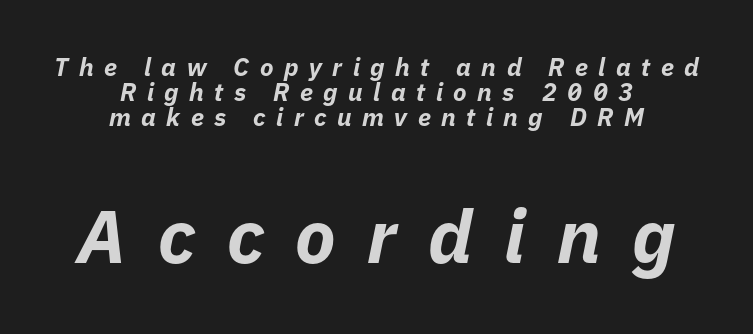
{"italic": "yes", "lean": "right", "slant_degrees": 11, "bold": "yes", "weight": "bold", "width": "normal", "stroke_contrast": "low", "x_height": "medium", "monospaced": "no", "underline": "no", "align": "center", "line_spacing": "tight", "line_spacing_ratio": 1.01, "letter_spacing": "wide", "letter_spacing_em": 0.42, "larger_block": "second", "size_ratio": 3.0, "glyph_px": 75}
